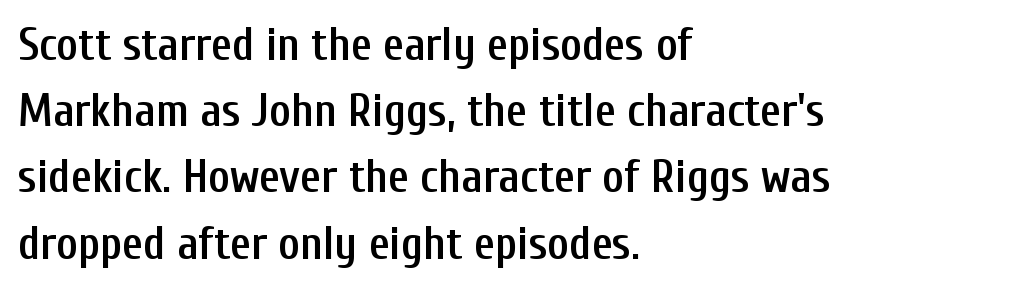
The horizontal fit of the characters is conventional and even. Italic: no, the glyphs are upright roman. If you measured baseline to baseline, you'd find a middling distance. Does the type have serifs? No, each stem ends abruptly. Typesetter's note: demi weight, one step under bold. Do the characters align in a grid? No, the font is proportional.
